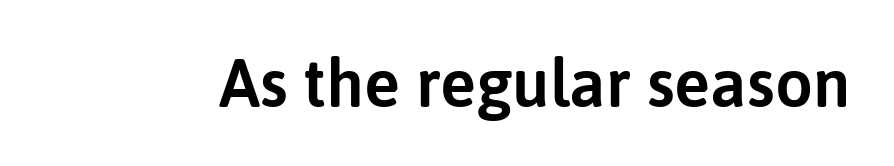
Q: Is the text italic (slanted)? A: No, it is upright.
Q: Is the typeface a serif or a sans-serif typeface? A: Sans-serif.
Q: Is the text underlined? A: No.
Q: Is the spacing between letters normal or unusually wide? A: Normal.
Q: Width (condensed, normal, or wide)? A: Normal.
Q: Stroke contrast? A: Low.
Q: x-height? A: Medium.
Q: Monospaced? A: No.
